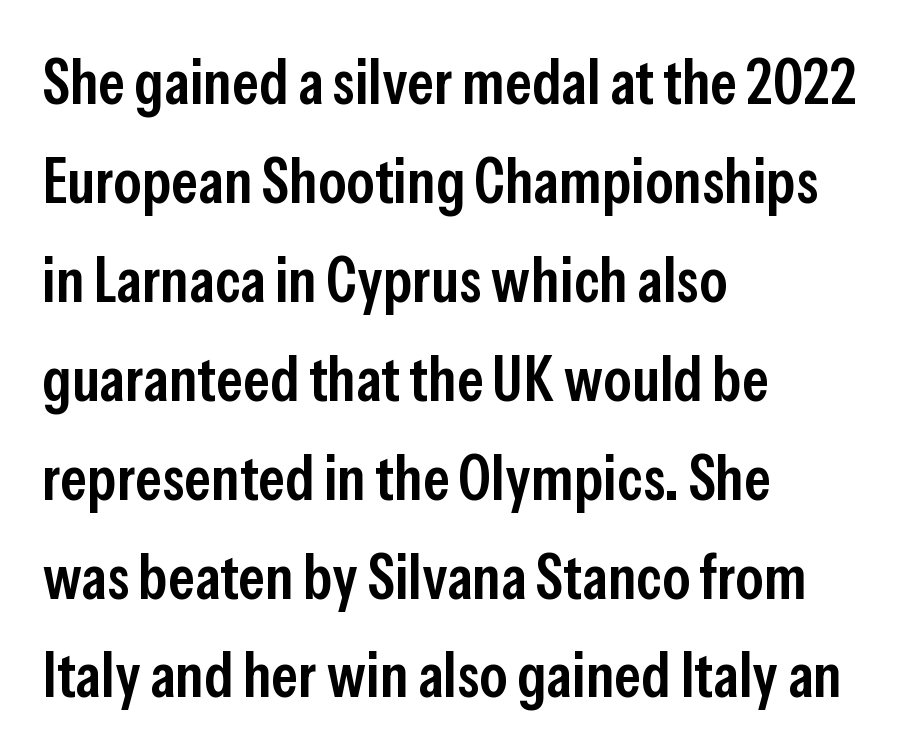
{"serif": "no", "italic": "no", "bold": "semi", "weight": "semibold", "width": "condensed", "stroke_contrast": "low", "x_height": "medium", "monospaced": "no", "underline": "no", "align": "left", "line_spacing": "normal", "line_spacing_ratio": 1.57, "letter_spacing": "normal", "letter_spacing_em": 0.0, "glyph_px": 63}
